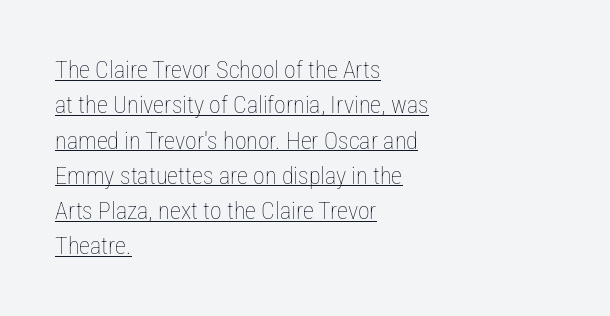
The image shows 24 px text type, upright; set left-aligned, normal line spacing (1.47x), normal letter spacing, underlined.
